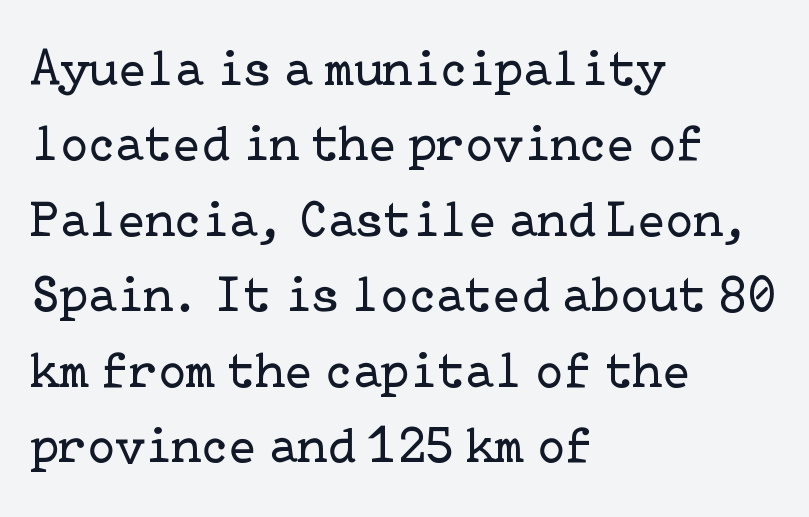
{"serif": "yes", "italic": "no", "bold": "no", "weight": "regular", "width": "normal", "stroke_contrast": "low", "x_height": "medium", "underline": "no", "align": "left", "line_spacing": "normal", "line_spacing_ratio": 1.48, "letter_spacing": "normal", "letter_spacing_em": 0.0, "glyph_px": 51}
